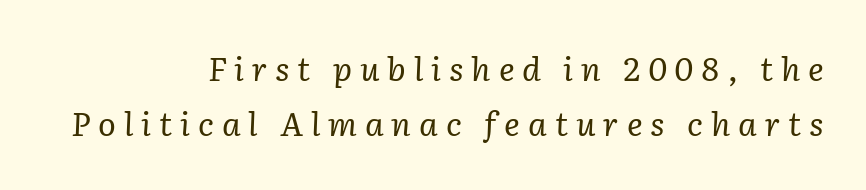
{"serif": "yes", "italic": "yes", "lean": "right", "slant_degrees": 2, "bold": "no", "weight": "regular", "width": "normal", "stroke_contrast": "low", "x_height": "medium", "monospaced": "no", "underline": "no", "align": "right", "line_spacing": "normal", "line_spacing_ratio": 1.68, "letter_spacing": "wide", "letter_spacing_em": 0.24, "glyph_px": 33}
